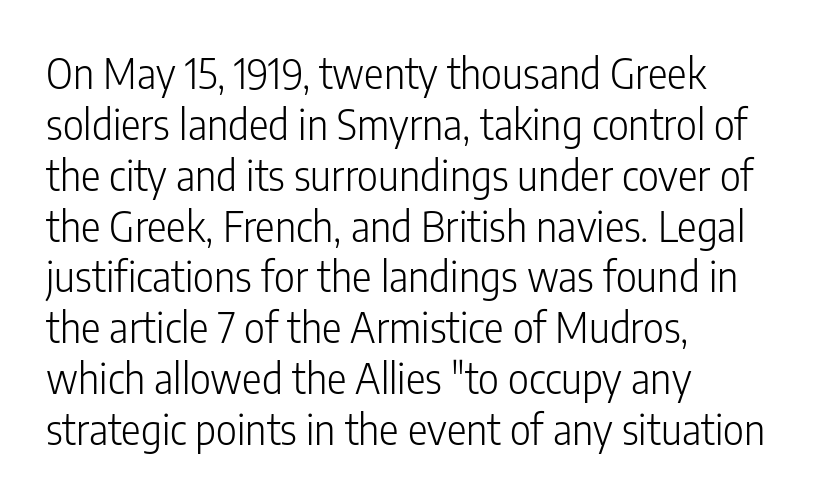
I'd call this a sans setting — the letters go barefoot. A typesetter would call this proportional, since set widths differ per character. Stems and bowls with no extra thickness — not bold. The letterforms sit shoulder to shoulder at normal distance.
